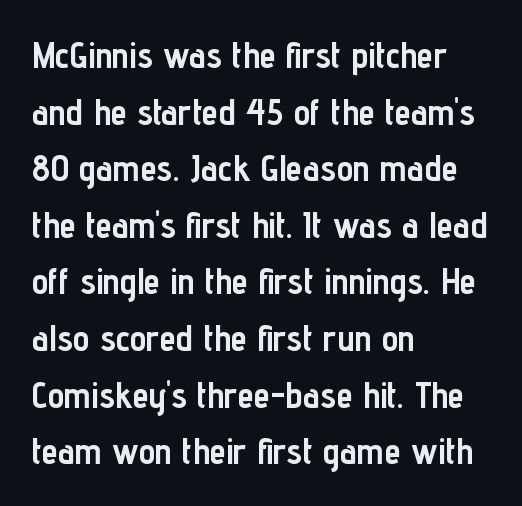
The image shows 37 px semibold, condensed sans-serif type, upright; set left-aligned, normal line spacing (1.53x), normal letter spacing, not underlined; low stroke contrast and a medium x-height.
